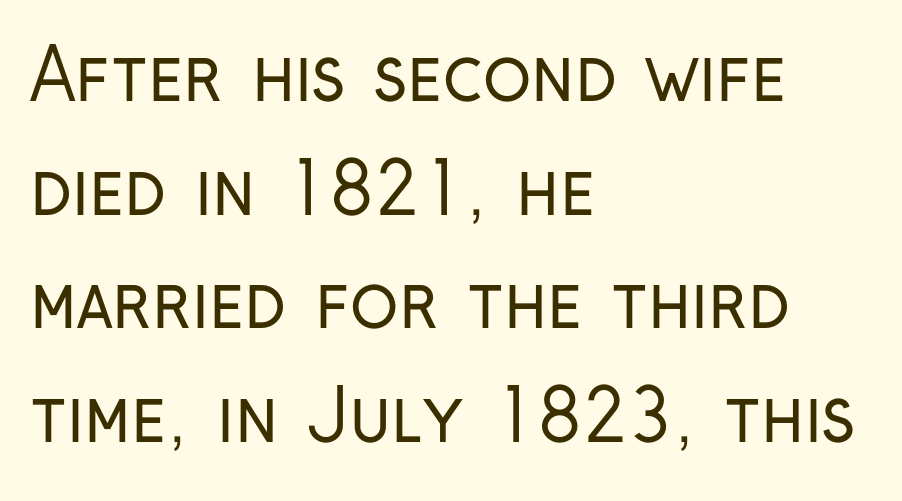
Q: Is the text bold? A: No.
Q: Is the text italic (slanted)? A: No, it is upright.
Q: Is the typeface a serif or a sans-serif typeface? A: Sans-serif.
Q: Is the text underlined? A: No.
Q: How is the paragraph aligned? A: Left-aligned.
Q: Is the spacing between letters normal or unusually wide? A: Normal.
Q: Is the spacing between lines tight, normal or loose? A: Normal.
Q: Width (condensed, normal, or wide)? A: Condensed.
Q: Stroke contrast? A: Low.
Q: x-height? A: Medium.
Q: Monospaced? A: No.
